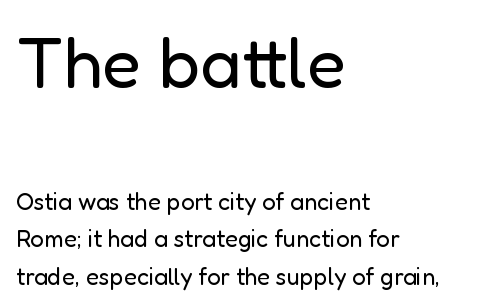
Weight: in the light-to-regular range. These lines stack with their left ends in a neat column. The rendering uses natural spacing where letterforms have individual widths. Here the glyphs are tracked normally, forming tight word shapes. The letters carry no serifs — their stems end cleanly without finishing strokes. Tall strokes in this sample are plumb rather than angled.
